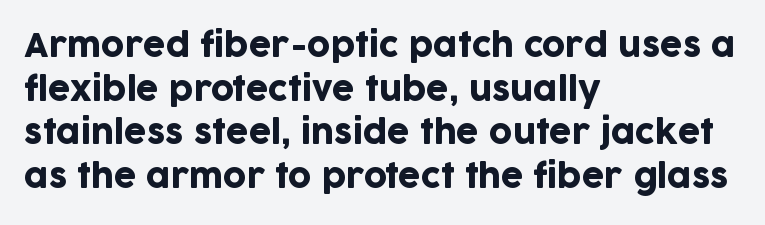
The image shows 32 px sans-serif type, upright; set left-aligned, normal line spacing (1.36x), normal letter spacing, not underlined; low stroke contrast and a large x-height.
